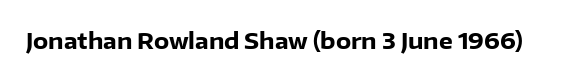
Q: Is the text bold? A: Yes.
Q: Is the text italic (slanted)? A: No, it is upright.
Q: Is the text underlined? A: No.
Q: Is the spacing between letters normal or unusually wide? A: Normal.
